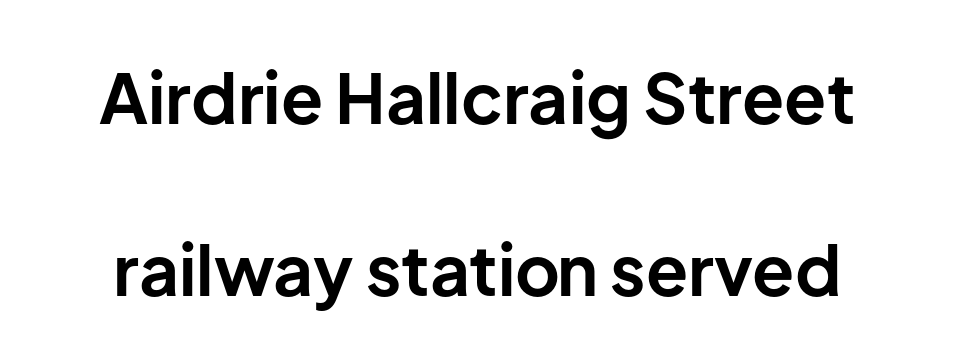
The image shows 69 px bold sans-serif type, upright; set loose line spacing (2.49x), normal letter spacing, not underlined; low stroke contrast and a medium x-height.
